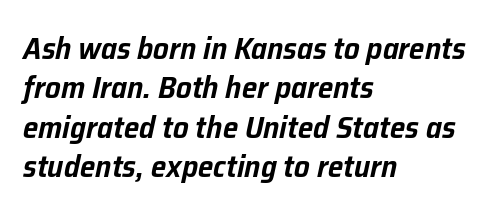
The image shows 31 px text type, italic (leaning right); set left-aligned, normal line spacing (1.27x), normal letter spacing, not underlined; low stroke contrast and a medium x-height.
